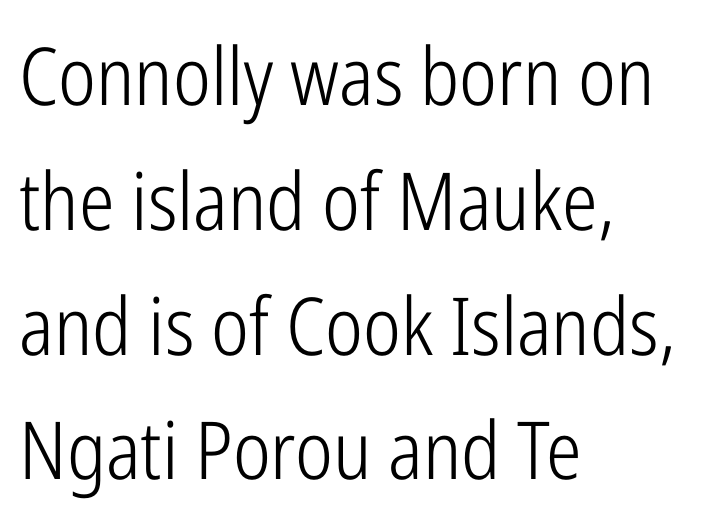
{"serif": "no", "italic": "no", "bold": "no", "weight": "light", "width": "condensed", "stroke_contrast": "low", "x_height": "medium", "monospaced": "no", "underline": "no", "align": "left", "line_spacing": "normal", "line_spacing_ratio": 1.56, "letter_spacing": "normal", "letter_spacing_em": 0.0, "glyph_px": 80}
